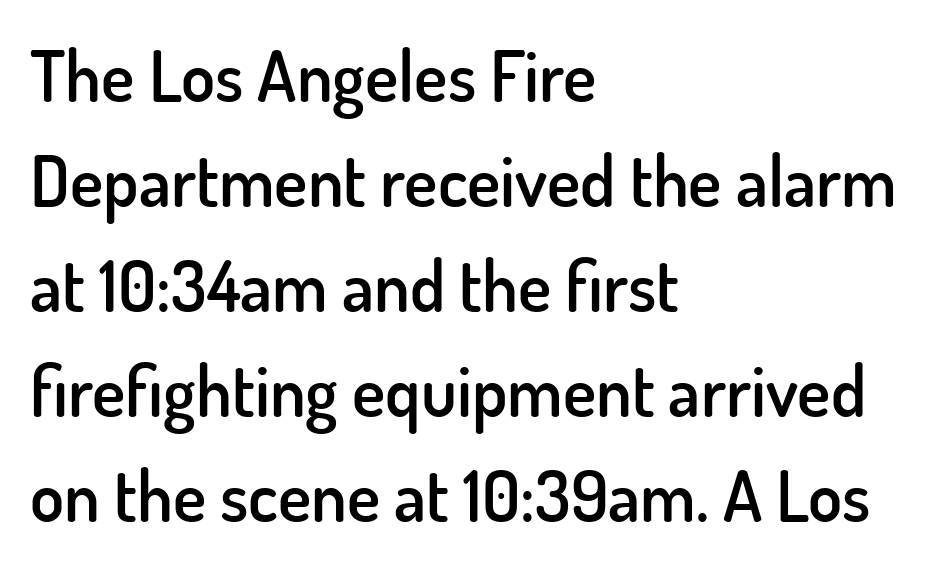
The image shows 70 px semibold sans-serif type, upright; set left-aligned, normal line spacing (1.5x), normal letter spacing, not underlined; low stroke contrast and a small x-height.
